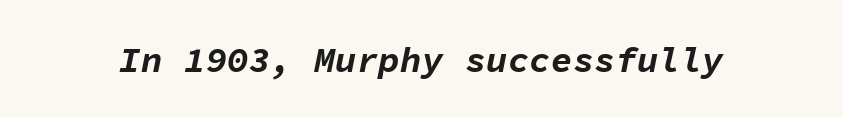
Q: Is the text bold? A: Yes.
Q: Is the text italic (slanted)? A: Yes, it leans right by about 11 degrees.
Q: Is the text underlined? A: No.
Q: Is the spacing between letters normal or unusually wide? A: Normal.
Q: Width (condensed, normal, or wide)? A: Normal.
Q: Stroke contrast? A: Low.
Q: x-height? A: Medium.
Q: Monospaced? A: Yes.
